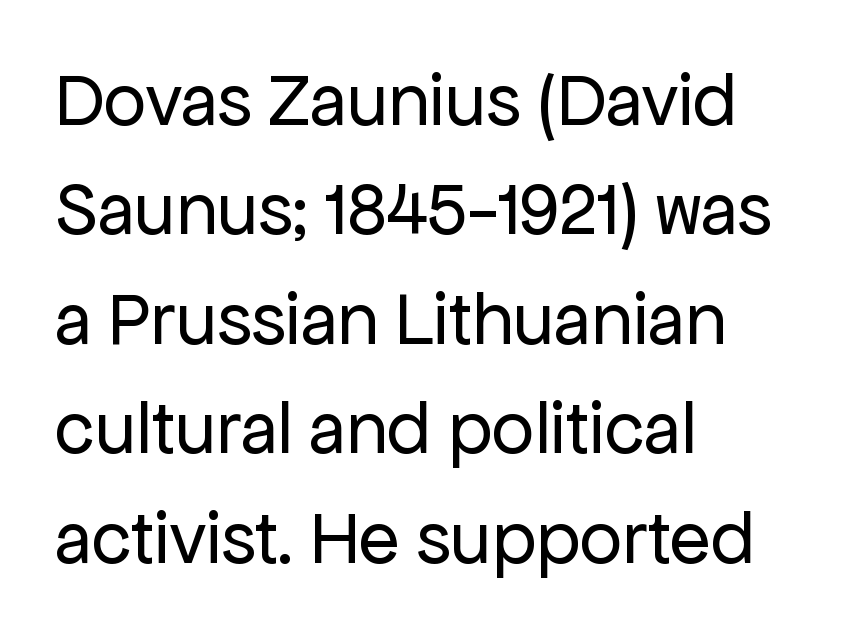
The image shows 75 px regular-weight sans-serif type, upright; set left-aligned, normal line spacing (1.46x), normal letter spacing, not underlined; low stroke contrast and a medium x-height.
